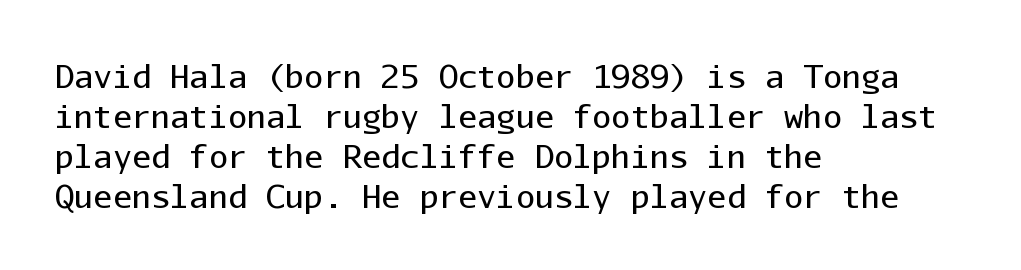
Beneath every word, the page is bare. Caption: multi-line text, flush left, ragged right. You could count columns in this text — the font is strictly monospaced. Ascenders rise straight up at ninety degrees. What's the leading like? Ordinary, nothing unusual.
